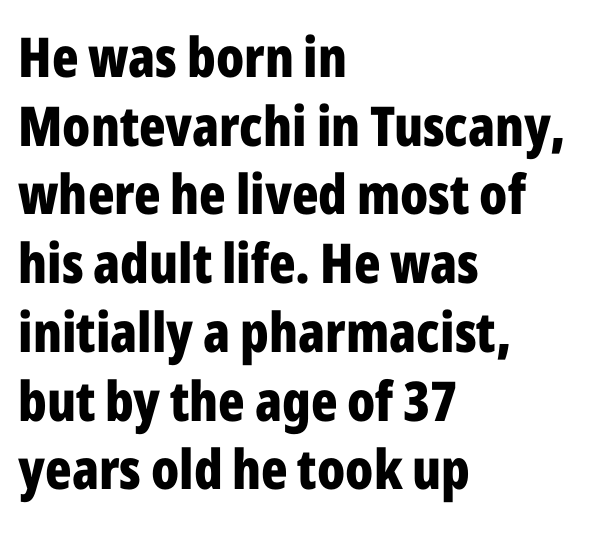
The image shows 55 px bold, condensed sans-serif type, upright; set left-aligned, normal line spacing (1.25x), normal letter spacing, not underlined; low stroke contrast and a medium x-height.
